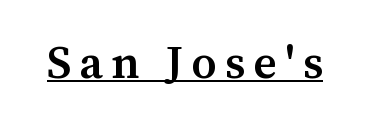
{"serif": "yes", "italic": "no", "bold": "semi", "weight": "semibold", "width": "normal", "stroke_contrast": "medium", "x_height": "medium", "monospaced": "no", "underline": "yes", "glyph_px": 45}
